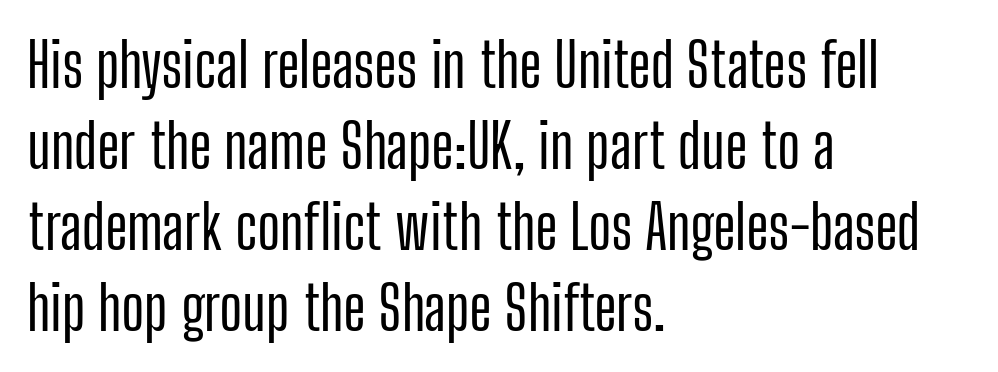
{"serif": "no", "italic": "no", "width": "condensed", "stroke_contrast": "low", "x_height": "medium", "monospaced": "no", "underline": "no", "align": "left", "line_spacing": "normal", "line_spacing_ratio": 1.33, "letter_spacing": "normal", "letter_spacing_em": 0.0, "glyph_px": 61}
